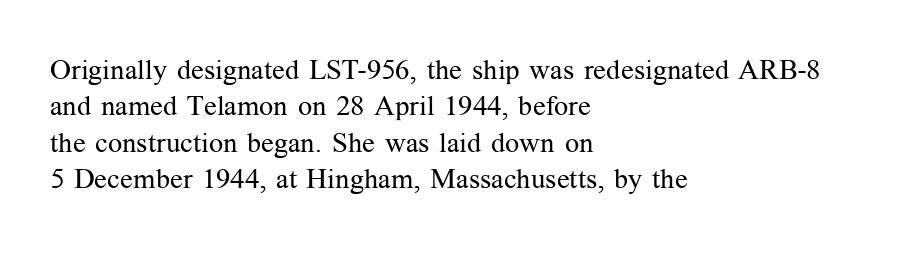
Q: Is the text bold? A: No.
Q: Is the text italic (slanted)? A: No, it is upright.
Q: Is the typeface a serif or a sans-serif typeface? A: Serif.
Q: Is the text underlined? A: No.
Q: How is the paragraph aligned? A: Left-aligned.
Q: Is the spacing between letters normal or unusually wide? A: Normal.
Q: Is the spacing between lines tight, normal or loose? A: Normal.
Q: Width (condensed, normal, or wide)? A: Normal.
Q: Stroke contrast? A: Medium.
Q: x-height? A: Medium.
Q: Monospaced? A: No.
